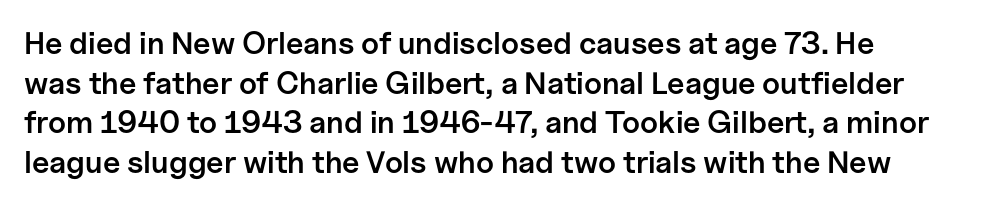
The passage shown stacks its lines at a standard gap. Letterform terminals end flat and unadorned throughout the passage. Think of a printed novel: that variable character pitch is what you see here. This sample uses an upright cut, with every glyph sitting square on the baseline.
